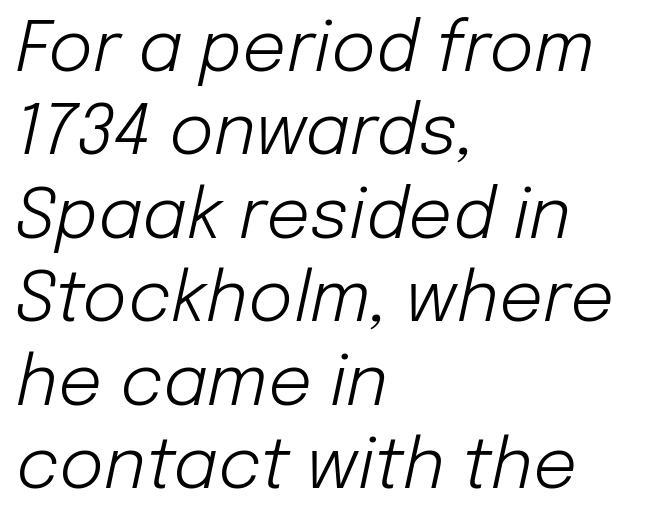
Q: Is the text bold? A: No.
Q: Is the text italic (slanted)? A: Yes, it leans right by about 12 degrees.
Q: Is the text underlined? A: No.
Q: How is the paragraph aligned? A: Left-aligned.
Q: Is the spacing between letters normal or unusually wide? A: Normal.
Q: Width (condensed, normal, or wide)? A: Normal.
Q: Stroke contrast? A: Low.
Q: x-height? A: Medium.
Q: Monospaced? A: No.
